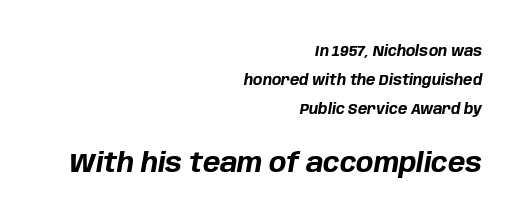
The image shows 26 px bold type, italic (leaning right); set right-aligned, loose line spacing (2.06x), normal letter spacing, not underlined; the second (bottom) block is 1.86x larger.
